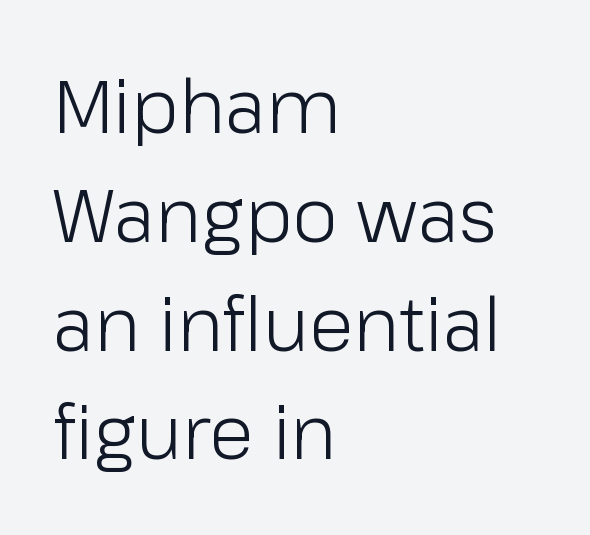
On a weight scale, this lands at 450 or below. Italic: no, the glyphs are upright roman. Lines of text with bare space underneath. If you measured baseline to baseline, you'd find a middling distance.
